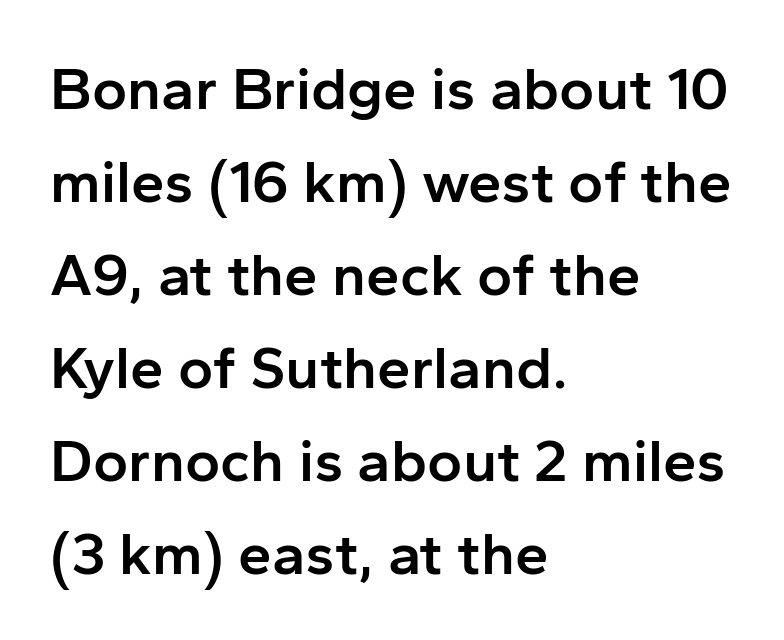
The image shows 60 px semibold sans-serif type, upright; set left-aligned, normal line spacing (1.55x), normal letter spacing, not underlined; low stroke contrast and a medium x-height.
